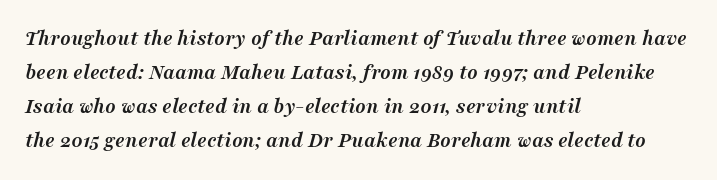
{"italic": "yes", "lean": "right", "slant_degrees": 16, "bold": "yes", "underline": "no", "align": "left", "line_spacing": "normal", "line_spacing_ratio": 1.55, "letter_spacing": "normal", "letter_spacing_em": 0.0, "glyph_px": 22}
